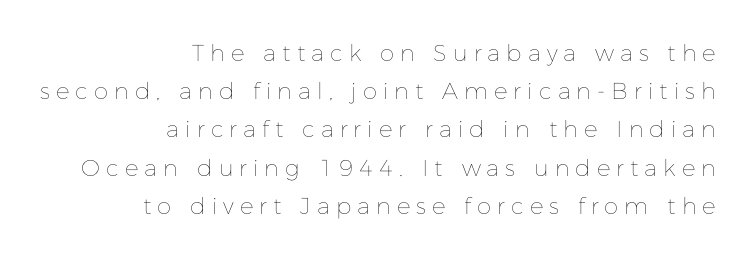
The image shows 23 px text type, upright; set right-aligned, normal line spacing (1.66x), unusually wide letter spacing (+0.26 em), not underlined.
